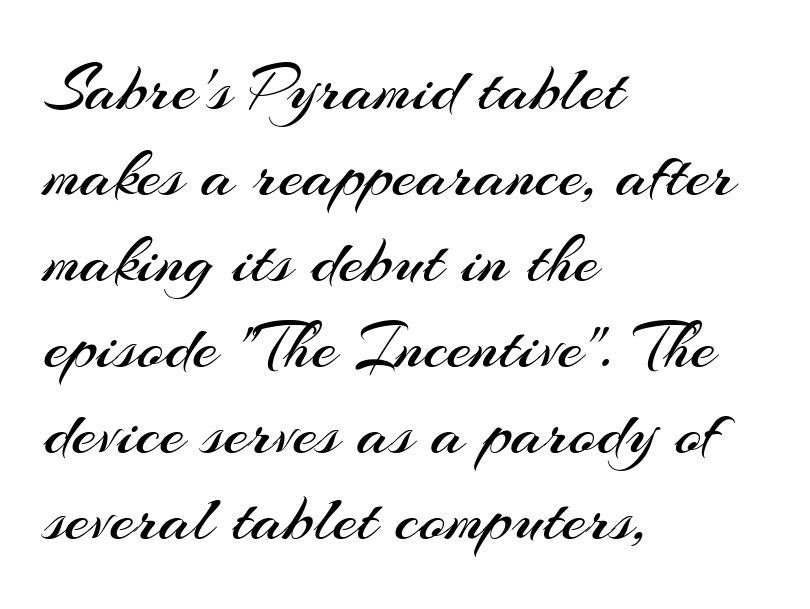
Spacing verdict: proportional, widths tailored to each character. Caption: face not bold, strokes unweighted. Descenders hang freely into open space. Serif or sans? Sans — the stroke terminals are bare. A classic flush-left, rag-right setting is used for this passage.
